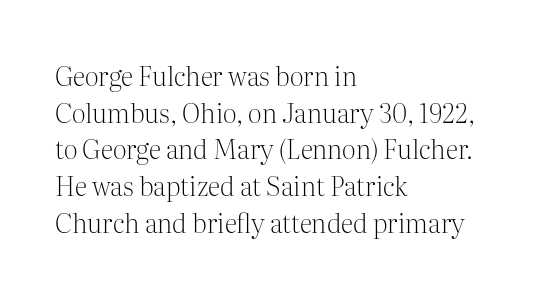
{"italic": "no", "bold": "no", "underline": "no", "align": "left", "line_spacing": "normal", "line_spacing_ratio": 1.41, "letter_spacing": "normal", "letter_spacing_em": 0.0, "glyph_px": 26}
